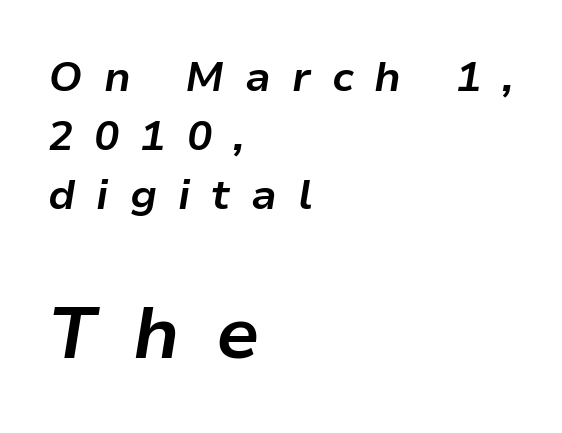
{"italic": "yes", "lean": "right", "slant_degrees": 9, "bold": "yes", "weight": "bold", "width": "normal", "stroke_contrast": "low", "x_height": "medium", "monospaced": "no", "underline": "no", "align": "left", "line_spacing": "normal", "line_spacing_ratio": 1.41, "letter_spacing": "wide", "letter_spacing_em": 0.5, "larger_block": "second", "size_ratio": 1.74, "glyph_px": 73}
